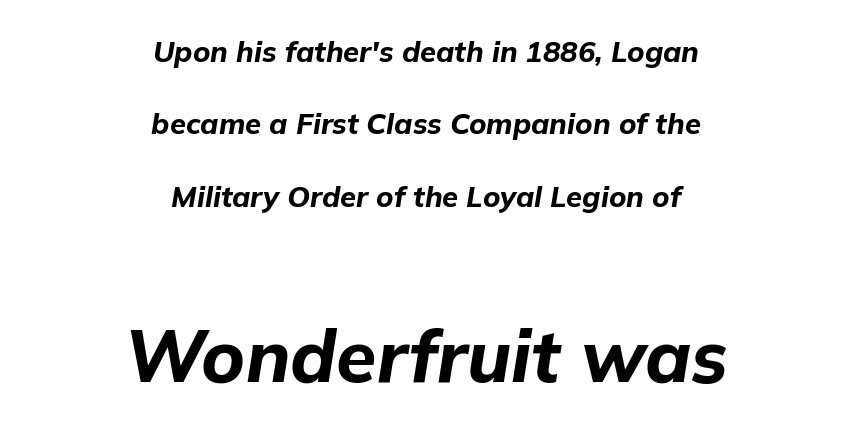
The image shows 73 px bold type, italic (leaning right); set centered, loose line spacing (2.5x), normal letter spacing, not underlined; the second (bottom) block is 2.52x larger; low stroke contrast and a medium x-height.
